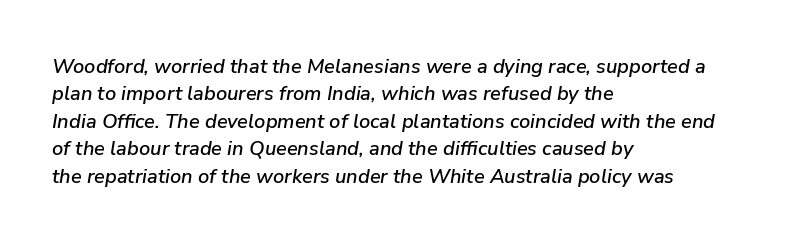
{"italic": "yes", "lean": "right", "slant_degrees": 9, "underline": "no", "align": "left", "line_spacing": "normal", "line_spacing_ratio": 1.37, "letter_spacing": "normal", "letter_spacing_em": 0.0, "glyph_px": 20}
